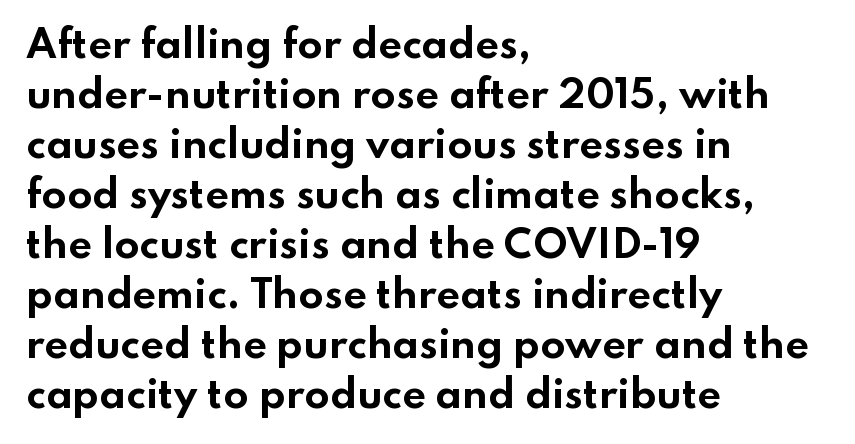
{"serif": "no", "italic": "no", "bold": "yes", "weight": "bold", "width": "wide", "stroke_contrast": "low", "x_height": "small", "monospaced": "no", "underline": "no", "align": "left", "line_spacing": "normal", "line_spacing_ratio": 1.35, "letter_spacing": "normal", "letter_spacing_em": 0.0, "glyph_px": 37}
